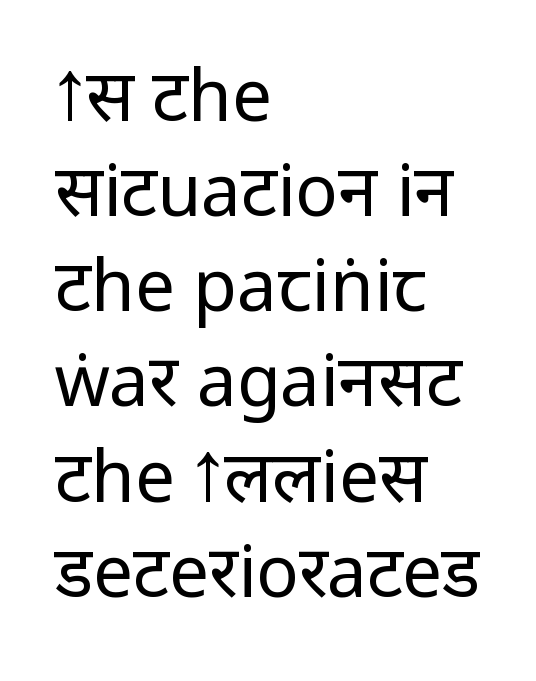
Italic? Not at all — the glyphs are vertical. Typeset ragged right — the left edge is the straight one. Is the stroke heavy? The answer is a plain regular-or-lighter. Rule under the text: the space is simply empty. Honestly, the row spacing looks completely unremarkable.
